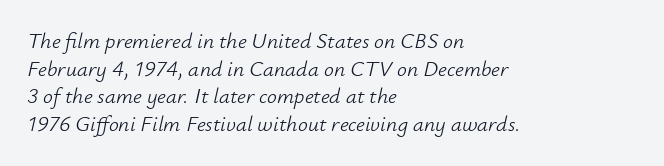
Q: Is the text bold? A: No.
Q: Is the text italic (slanted)? A: Yes, it leans right by about 12 degrees.
Q: Is the text underlined? A: No.
Q: How is the paragraph aligned? A: Left-aligned.
Q: Is the spacing between letters normal or unusually wide? A: Normal.
Q: Is the spacing between lines tight, normal or loose? A: Normal.
